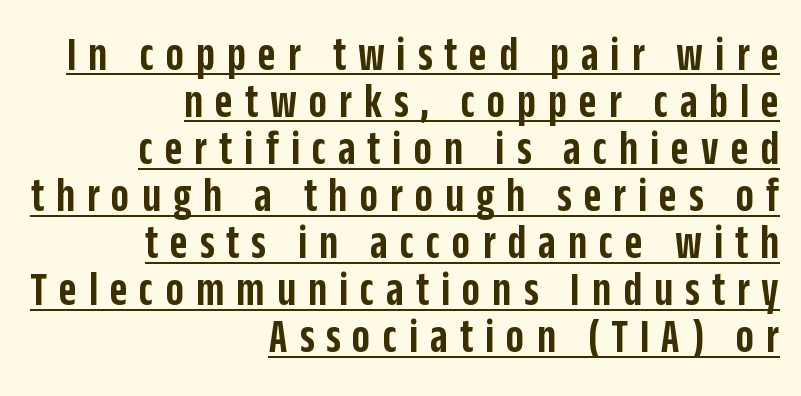
The image shows 48 px semibold, condensed sans-serif type, upright; set right-aligned, tight line spacing (0.98x), unusually wide letter spacing (+0.25 em), underlined; low stroke contrast and a large x-height.
